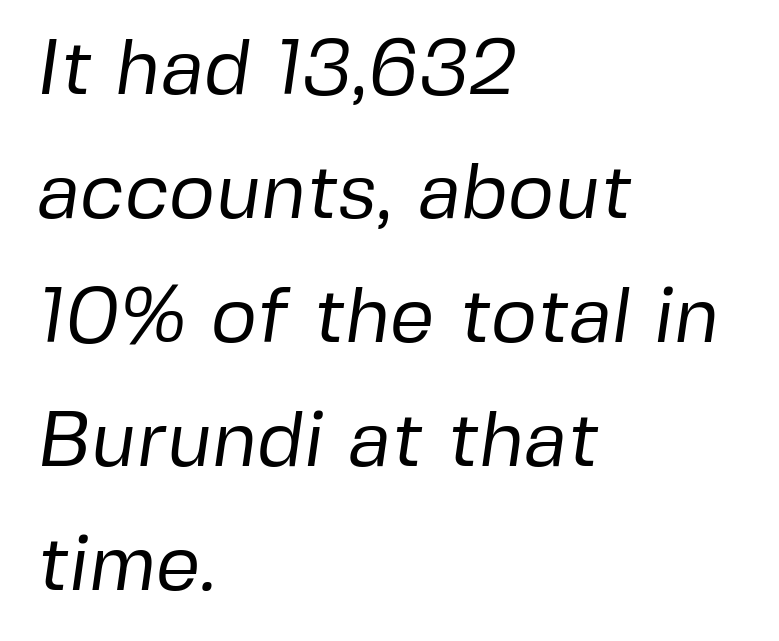
The image shows 79 px regular-weight sans-serif type; set left-aligned, normal line spacing (1.57x), normal letter spacing, not underlined; low stroke contrast and a medium x-height.
